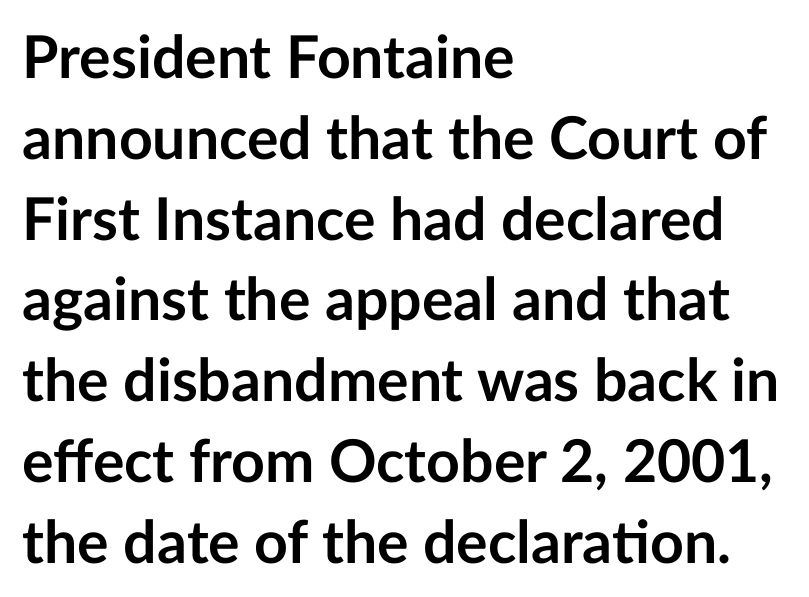
Q: Is the text bold? A: Yes.
Q: Is the text italic (slanted)? A: No, it is upright.
Q: Is the typeface a serif or a sans-serif typeface? A: Sans-serif.
Q: Is the text underlined? A: No.
Q: How is the paragraph aligned? A: Left-aligned.
Q: Is the spacing between letters normal or unusually wide? A: Normal.
Q: Is the spacing between lines tight, normal or loose? A: Normal.
Q: Width (condensed, normal, or wide)? A: Normal.
Q: Stroke contrast? A: Low.
Q: x-height? A: Medium.
Q: Monospaced? A: No.
